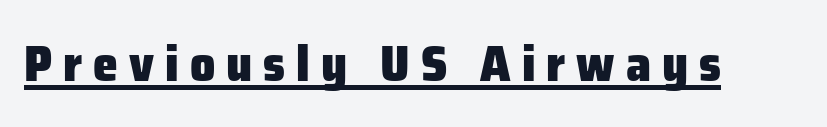
Q: Is the text bold? A: Yes.
Q: Is the text italic (slanted)? A: No, it is upright.
Q: Is the typeface a serif or a sans-serif typeface? A: Sans-serif.
Q: Is the text underlined? A: Yes.
Q: Is the spacing between letters normal or unusually wide? A: Unusually wide.
Q: Width (condensed, normal, or wide)? A: Normal.
Q: Stroke contrast? A: Low.
Q: x-height? A: Medium.
Q: Monospaced? A: No.
